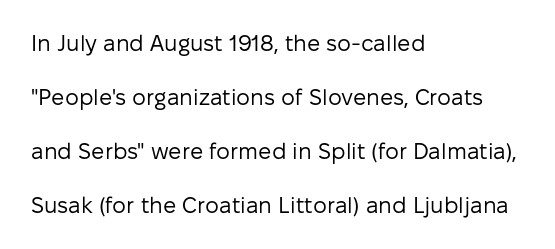
Q: Is the text bold? A: No.
Q: Is the text italic (slanted)? A: No, it is upright.
Q: Is the text underlined? A: No.
Q: How is the paragraph aligned? A: Left-aligned.
Q: Is the spacing between letters normal or unusually wide? A: Normal.
Q: Is the spacing between lines tight, normal or loose? A: Loose.
